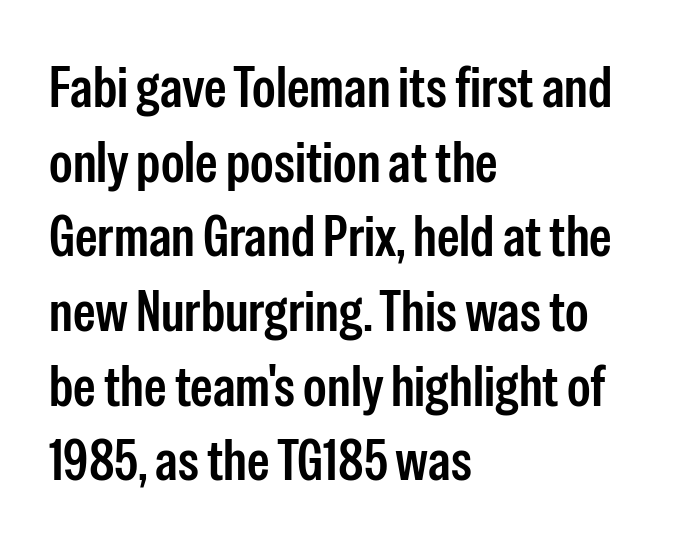
Character widths vary here, with narrow letters taking less room than wide ones. Stroke thickness is moderately raised; the sample reads as semibold. The strip under each line holds only bare page. The letters stand upright; this is a roman face.
